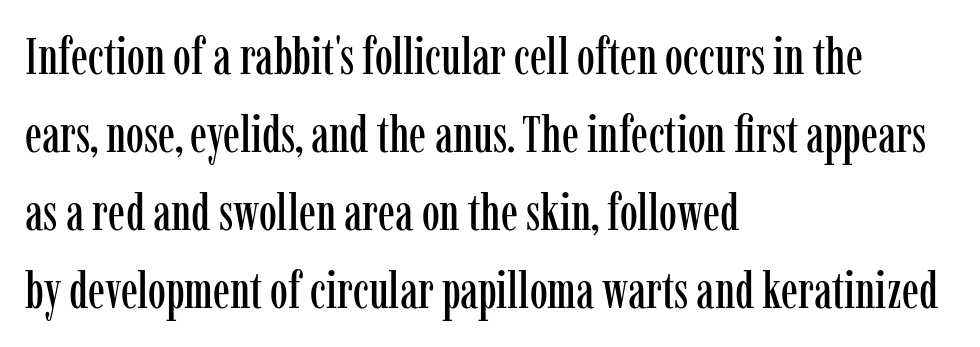
Q: Is the text italic (slanted)? A: No, it is upright.
Q: Is the typeface a serif or a sans-serif typeface? A: Serif.
Q: Is the text underlined? A: No.
Q: How is the paragraph aligned? A: Left-aligned.
Q: Is the spacing between letters normal or unusually wide? A: Normal.
Q: Is the spacing between lines tight, normal or loose? A: Normal.
Q: Width (condensed, normal, or wide)? A: Condensed.
Q: Stroke contrast? A: Low.
Q: x-height? A: Medium.
Q: Monospaced? A: No.
